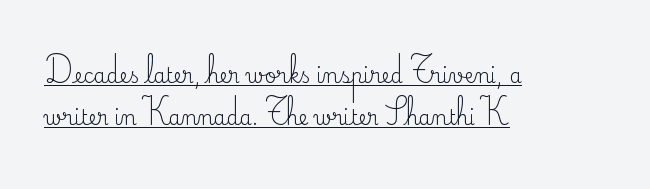
Q: Is the text bold? A: No.
Q: Is the text italic (slanted)? A: No, it is upright.
Q: Is the text underlined? A: Yes.
Q: How is the paragraph aligned? A: Left-aligned.
Q: Is the spacing between letters normal or unusually wide? A: Normal.
Q: Is the spacing between lines tight, normal or loose? A: Loose.
